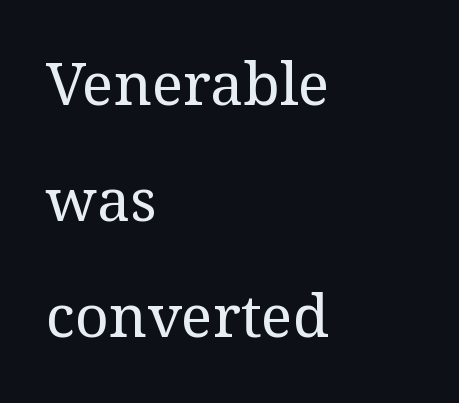
The image shows 59 px regular-weight serif type, upright; set left-aligned, loose line spacing (1.97x), normal letter spacing, not underlined; medium stroke contrast and a medium x-height.
